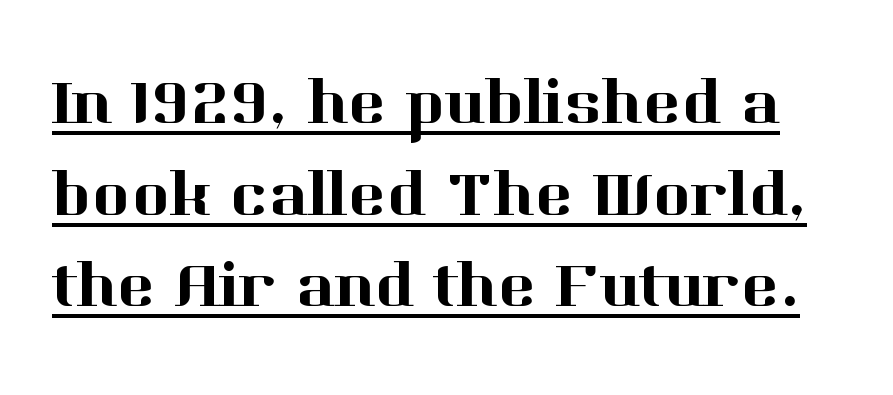
The face used here is proportionally spaced, like ordinary book or web type. Ascenders rise straight up at ninety degrees. A rule runs beneath these lines of type. Serifs: yes, visible at the terminals of the letterforms.
